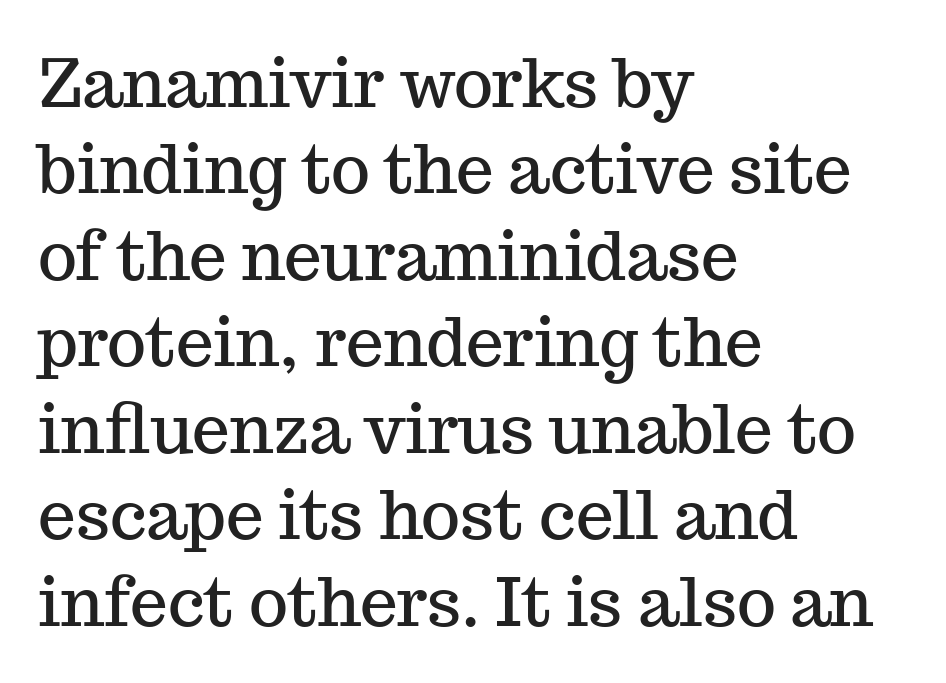
Q: Is the text italic (slanted)? A: No, it is upright.
Q: Is the typeface a serif or a sans-serif typeface? A: Serif.
Q: Is the text underlined? A: No.
Q: How is the paragraph aligned? A: Left-aligned.
Q: Is the spacing between letters normal or unusually wide? A: Normal.
Q: Is the spacing between lines tight, normal or loose? A: Normal.
Q: Width (condensed, normal, or wide)? A: Normal.
Q: Stroke contrast? A: Medium.
Q: x-height? A: Medium.
Q: Monospaced? A: No.
